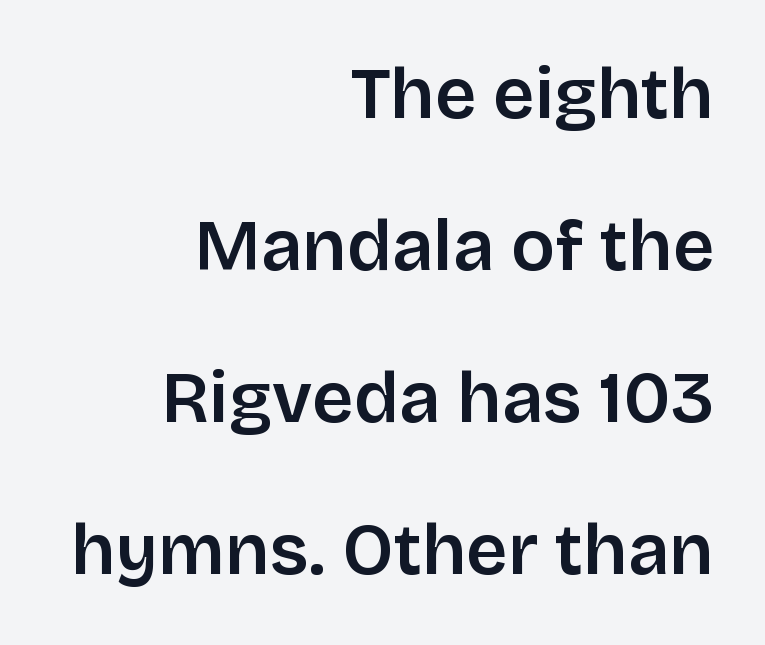
{"serif": "no", "italic": "no", "bold": "semi", "weight": "semibold", "width": "normal", "stroke_contrast": "low", "x_height": "large", "monospaced": "no", "underline": "no", "align": "right", "line_spacing": "loose", "line_spacing_ratio": 2.11, "letter_spacing": "normal", "letter_spacing_em": 0.0, "glyph_px": 72}
